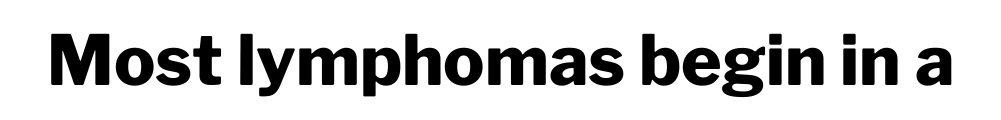
Q: Is the text bold? A: Yes.
Q: Is the text italic (slanted)? A: No, it is upright.
Q: Is the typeface a serif or a sans-serif typeface? A: Sans-serif.
Q: Is the text underlined? A: No.
Q: Is the spacing between letters normal or unusually wide? A: Normal.
Q: Width (condensed, normal, or wide)? A: Normal.
Q: Stroke contrast? A: Low.
Q: x-height? A: Medium.
Q: Monospaced? A: No.
